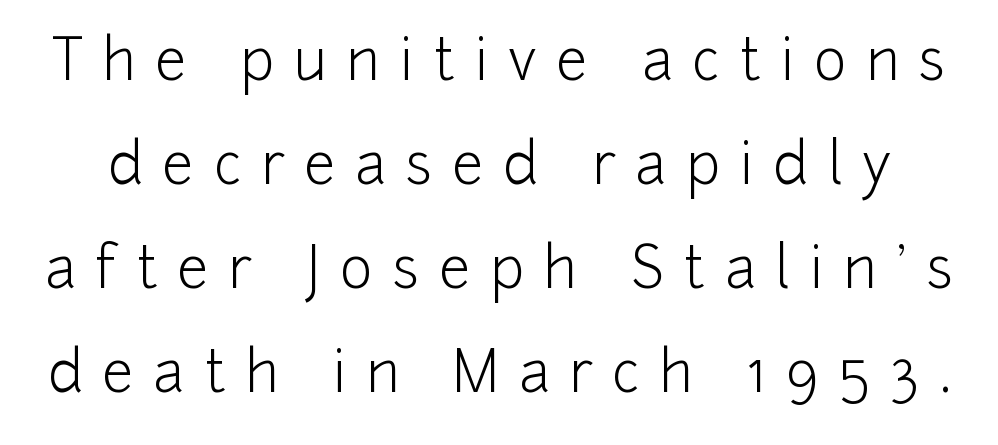
The image shows 56 px light sans-serif type, upright; set line spacing 1.86x, unusually wide letter spacing (+0.35 em), not underlined; low stroke contrast and a medium x-height.
